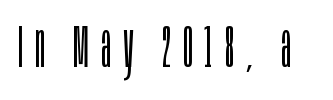
Honestly, there is no underline to notice here at all. Regarding serifs, this sample does without them. No letter is thick-stroked: the sample isn't bold. The face used here is proportionally spaced, like ordinary book or web type. Between one letter and the next there's a generous, obvious gap. Unlike italic type, these characters show no tilt at all.
